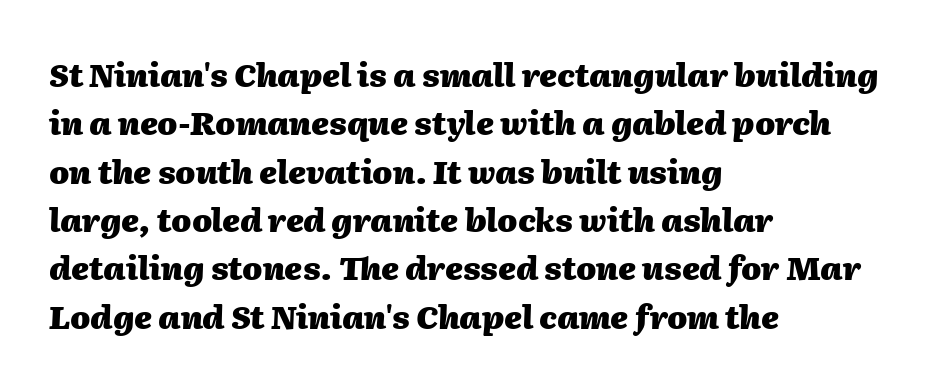
Q: Is the text bold? A: Yes.
Q: Is the text italic (slanted)? A: Yes, it leans right by about 2 degrees.
Q: Is the text underlined? A: No.
Q: How is the paragraph aligned? A: Left-aligned.
Q: Is the spacing between letters normal or unusually wide? A: Normal.
Q: Is the spacing between lines tight, normal or loose? A: Normal.
Q: Width (condensed, normal, or wide)? A: Normal.
Q: Stroke contrast? A: Medium.
Q: x-height? A: Medium.
Q: Monospaced? A: No.
